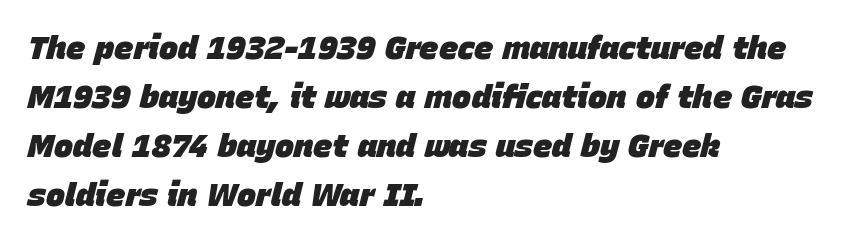
Rows of type keep a routine distance in the vertical direction. Clear beneath every line of the passage. Caption: standard tracking, unaltered. Emphasis-style slanted type is in use. Notice how thick the strokes are: this is what a full bold looks like.
